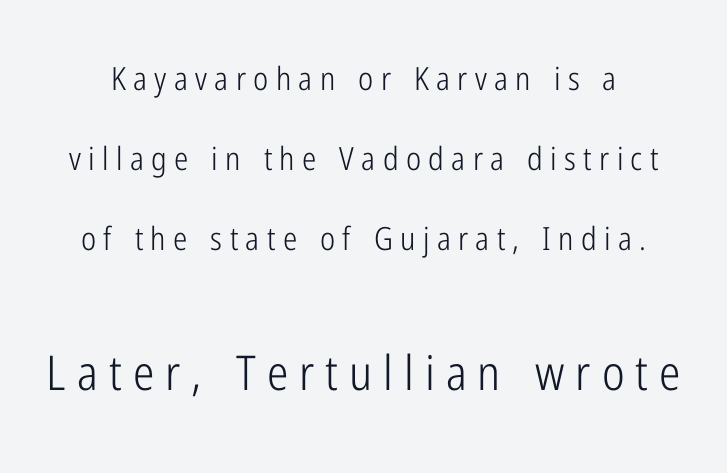
The image shows 48 px light, condensed sans-serif type, upright; set loose line spacing (2.5x), unusually wide letter spacing (+0.23 em), not underlined; the second (bottom) block is 1.5x larger; low stroke contrast and a medium x-height.
